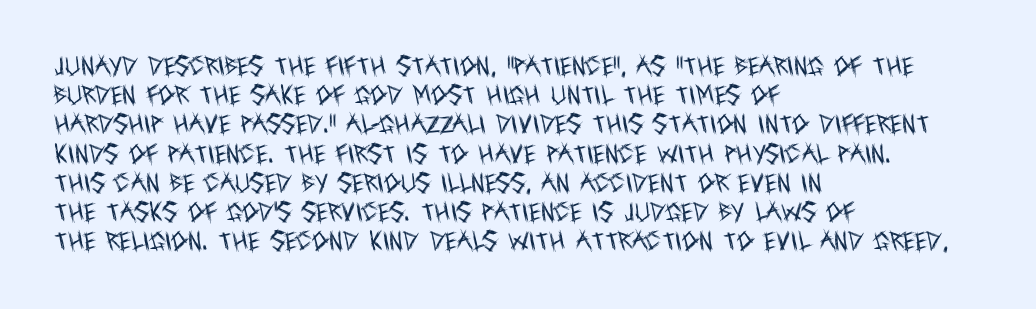
The image shows 21 px text type, upright; set left-aligned, normal line spacing (1.39x), normal letter spacing, not underlined.
